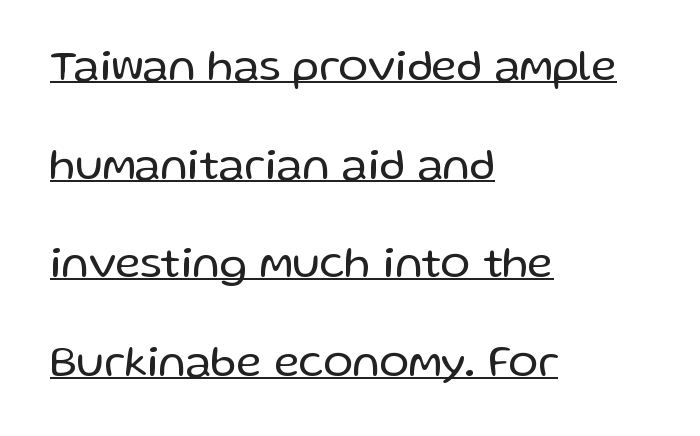
{"serif": "no", "italic": "no", "bold": "no", "weight": "regular", "width": "normal", "stroke_contrast": "low", "x_height": "medium", "monospaced": "no", "underline": "yes", "align": "left", "line_spacing": "loose", "line_spacing_ratio": 2.24, "letter_spacing": "normal", "letter_spacing_em": 0.0, "glyph_px": 44}
